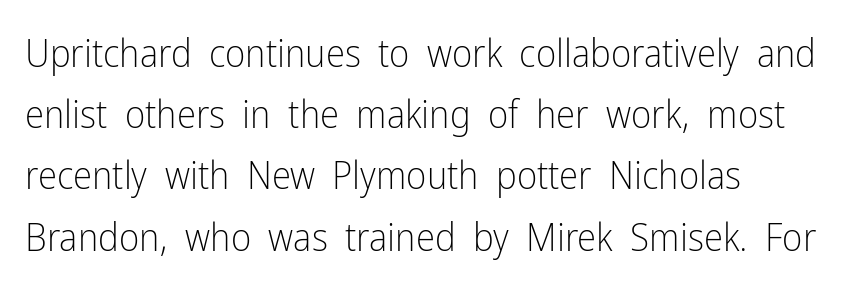
The image shows 39 px light, condensed sans-serif type, upright; set left-aligned, normal line spacing (1.57x), normal letter spacing, not underlined; low stroke contrast and a medium x-height.
